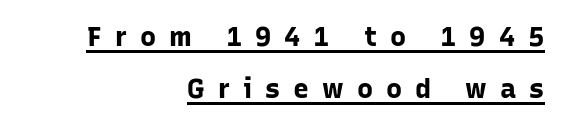
{"italic": "no", "bold": "yes", "underline": "yes", "align": "right", "line_spacing": "loose", "line_spacing_ratio": 1.91, "letter_spacing": "wide", "letter_spacing_em": 0.48, "glyph_px": 27}
